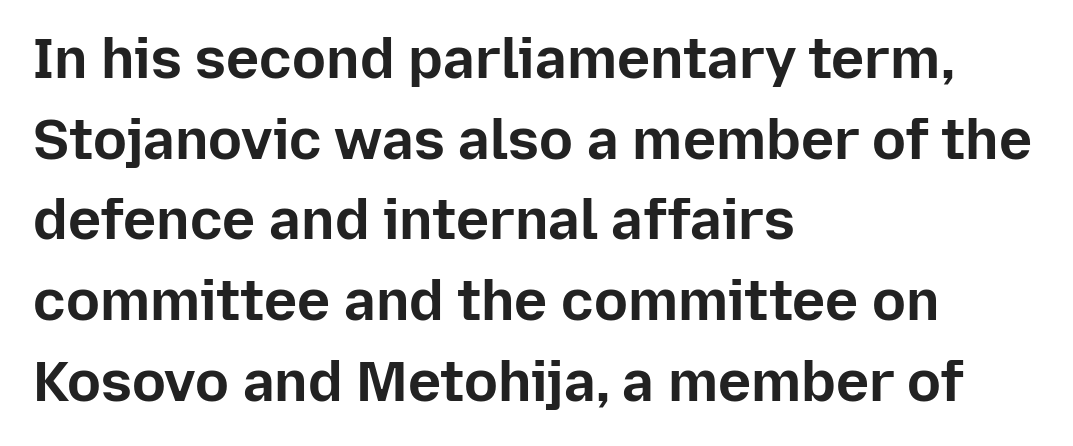
The image shows 56 px bold sans-serif type, upright; set left-aligned, normal line spacing (1.44x), normal letter spacing, not underlined; low stroke contrast and a medium x-height.
